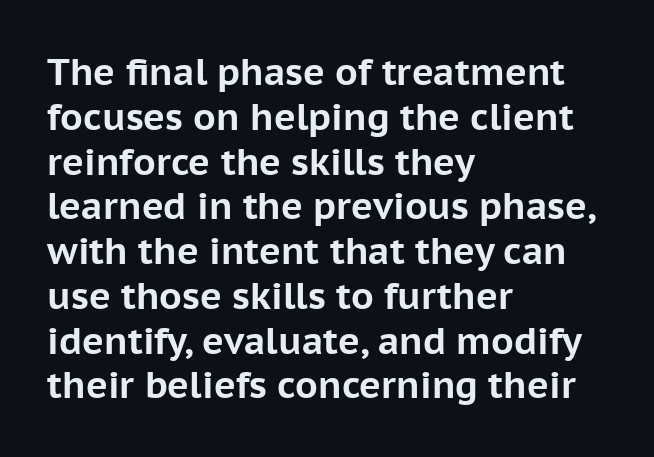
Note the varied advance widths — an 'i' is clearly narrower than an 'm'. Tall strokes in this sample are plumb rather than angled. The face used here is rendered with its standard letterfit. Which margin do the lines hug? The left one — the right edge is uneven. Each letter's strokes conclude bluntly, with no projecting serifs. Descender tails drop into unmarked territory.
